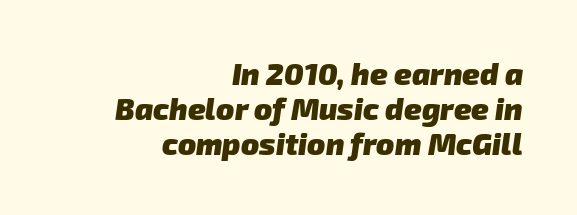
Here the designer chose a conventional face with non-uniform glyph widths. In terms of letterspacing, this is plain default setting. Does the weight exceed regular? Yes, all the way to bold. Classification — sans serif. Horizontally, the lines are justified to the trailing edge only. The foot of each line stays bare and open.
